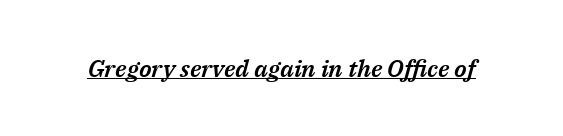
Q: Is the text italic (slanted)? A: Yes, it leans right by about 14 degrees.
Q: Is the text underlined? A: Yes.
Q: Is the spacing between letters normal or unusually wide? A: Normal.
